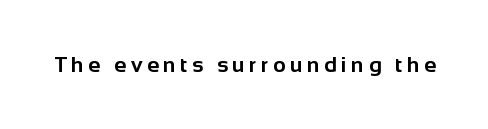
The font is running at its bold setting. You could only call the tracking loose — the letters float apart. Honestly, there is no underline to notice here at all. These lines were composed using upright roman letters.
